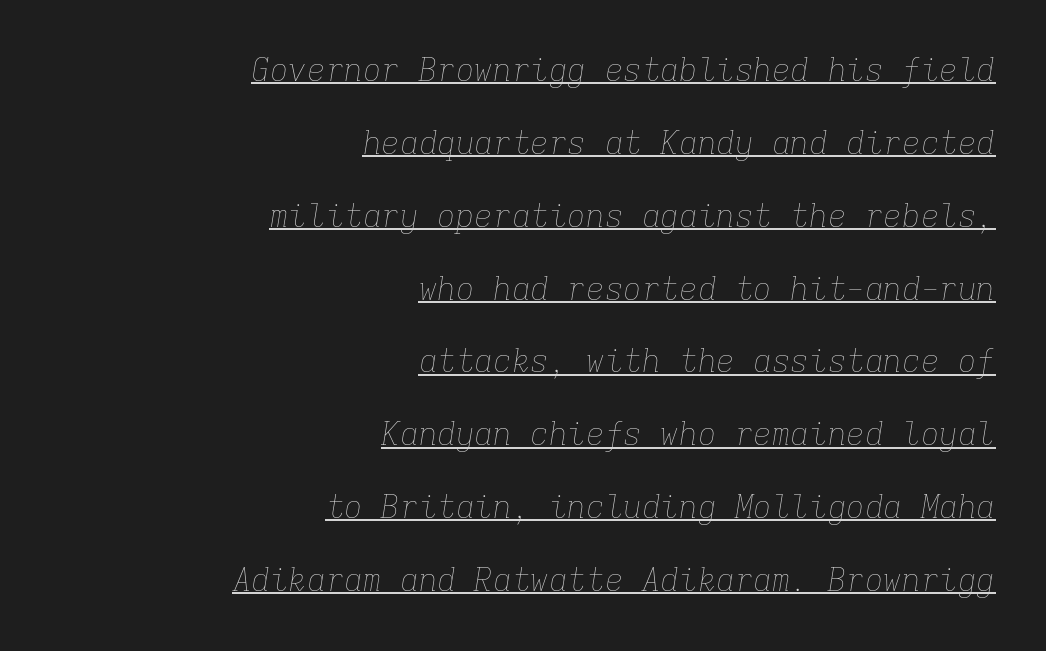
Q: Is the text bold? A: No.
Q: Is the text italic (slanted)? A: Yes, it leans right by about 9 degrees.
Q: Is the text underlined? A: Yes.
Q: How is the paragraph aligned? A: Right-aligned.
Q: Is the spacing between letters normal or unusually wide? A: Normal.
Q: Is the spacing between lines tight, normal or loose? A: Loose.
Q: Width (condensed, normal, or wide)? A: Normal.
Q: Stroke contrast? A: Low.
Q: x-height? A: Medium.
Q: Monospaced? A: Yes.
